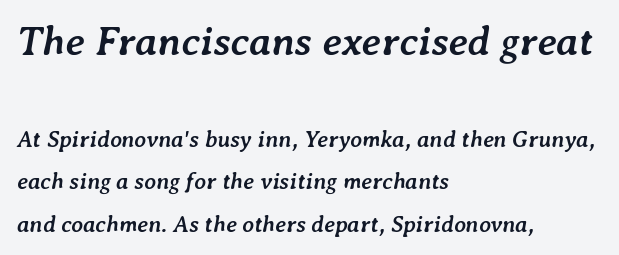
Q: Is the text bold? A: Yes.
Q: Is the text italic (slanted)? A: Yes, it leans right by about 7 degrees.
Q: Is the text underlined? A: No.
Q: How is the paragraph aligned? A: Left-aligned.
Q: Is the spacing between letters normal or unusually wide? A: Normal.
Q: Which block of text is set in a larger size, the first (top) or the second (bottom)? A: The first (top) one.
Q: Width (condensed, normal, or wide)? A: Normal.
Q: Stroke contrast? A: Low.
Q: x-height? A: Medium.
Q: Monospaced? A: No.
